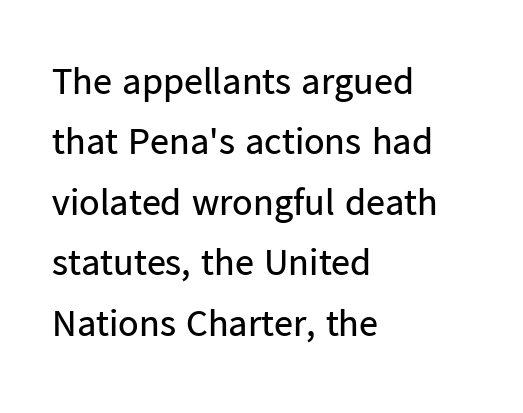
The image shows 38 px regular-weight sans-serif type, upright; set left-aligned, normal line spacing (1.59x), normal letter spacing, not underlined; low stroke contrast and a medium x-height.
